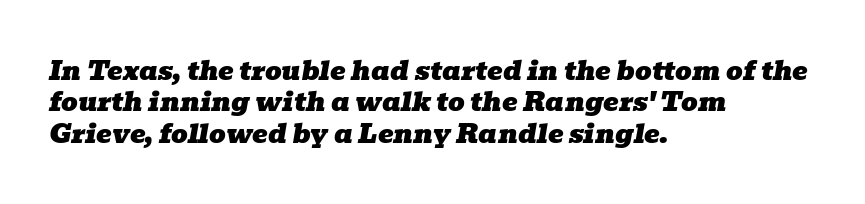
The rag falls on the right side of this text block. Each word holds together tightly as a unit, with standard inter-letter gaps. Notice how the stems are inclined rather than vertical — that's the hallmark of italics. Nobody drew a line under any word here.
